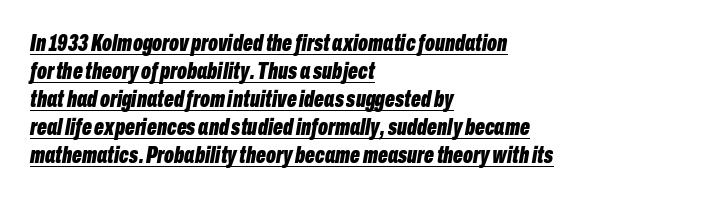
Somebody hit Ctrl+U on this one — the words are underlined. Is the block centered? No — it sits flush against the left margin. Summary of weight: heavy, a full bold. The lettering tilts uniformly, giving the passage an italic look. Between one letter and the next there's only the usual sliver of space.
